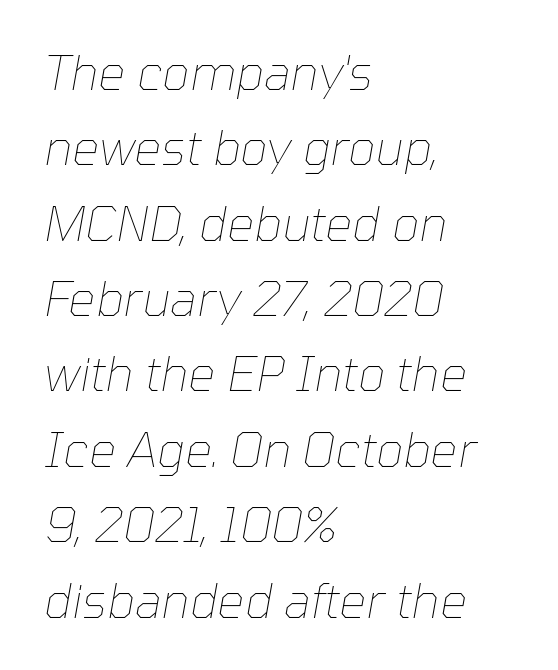
The image shows 48 px thin type, italic (leaning right); set left-aligned, normal line spacing (1.57x), normal letter spacing, not underlined; low stroke contrast and a medium x-height.
